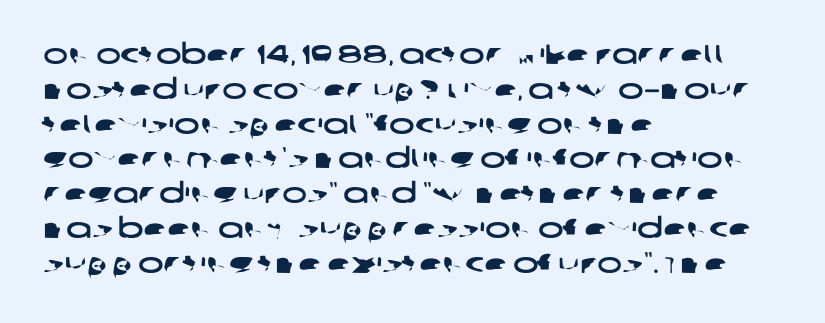
Q: Is the text underlined? A: No.
Q: How is the paragraph aligned? A: Left-aligned.
Q: Is the spacing between letters normal or unusually wide? A: Normal.
Q: Is the spacing between lines tight, normal or loose? A: Normal.
